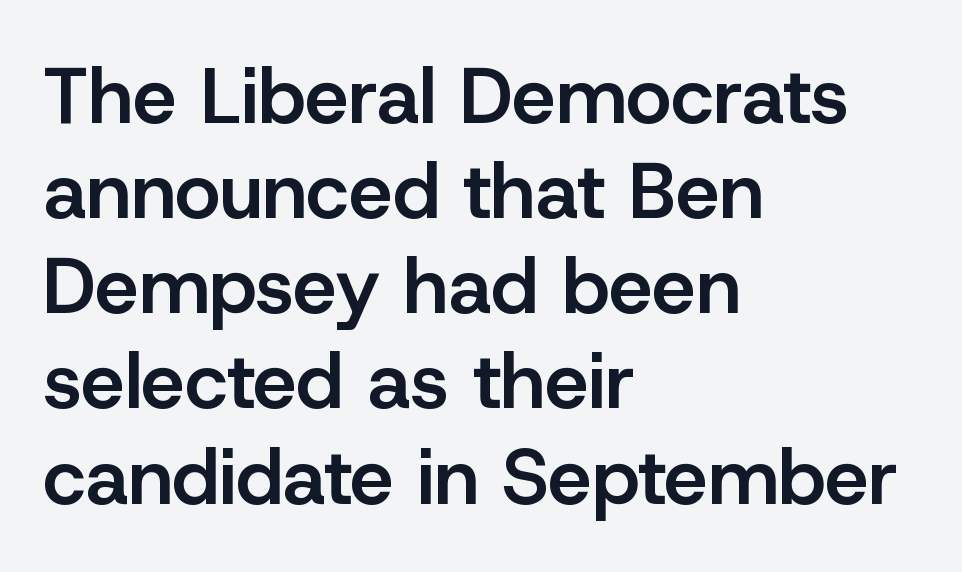
{"serif": "no", "italic": "no", "bold": "semi", "weight": "semibold", "width": "normal", "stroke_contrast": "low", "x_height": "medium", "monospaced": "no", "underline": "no", "align": "left", "line_spacing_ratio": 1.22, "letter_spacing": "normal", "letter_spacing_em": 0.0, "glyph_px": 78}
